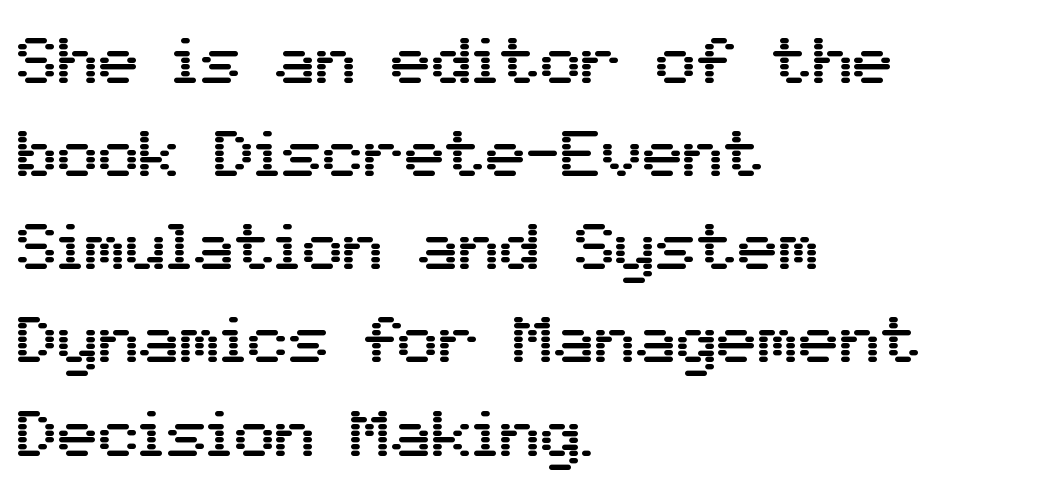
The face used here is proportionally spaced, like ordinary book or web type. Regarding serifs, this sample does without them. Horizontal alignment here is leftward, the default for most running prose. These lines keep a tight, regular rhythm from letter to letter. Regarding leading, the lines here are spaced in the standard way.
